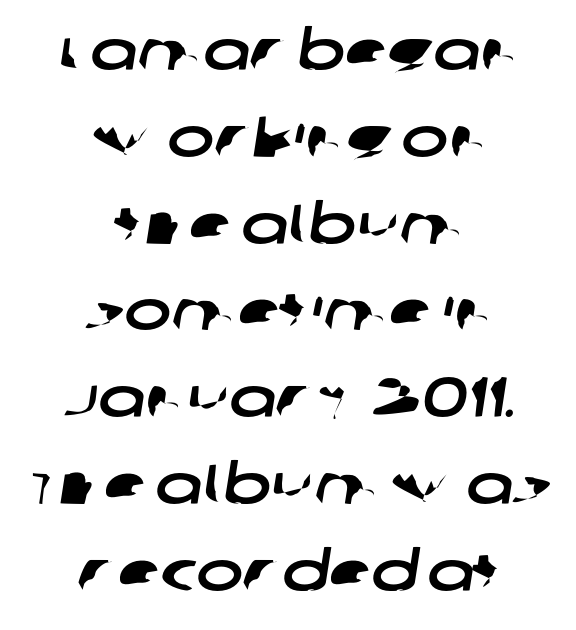
Q: Is the typeface a serif or a sans-serif typeface? A: Sans-serif.
Q: Is the text underlined? A: No.
Q: How is the paragraph aligned? A: Centered.
Q: Is the spacing between letters normal or unusually wide? A: Normal.
Q: Is the spacing between lines tight, normal or loose? A: Normal.
Q: Width (condensed, normal, or wide)? A: Wide.
Q: Stroke contrast? A: Low.
Q: x-height? A: Large.
Q: Monospaced? A: No.
